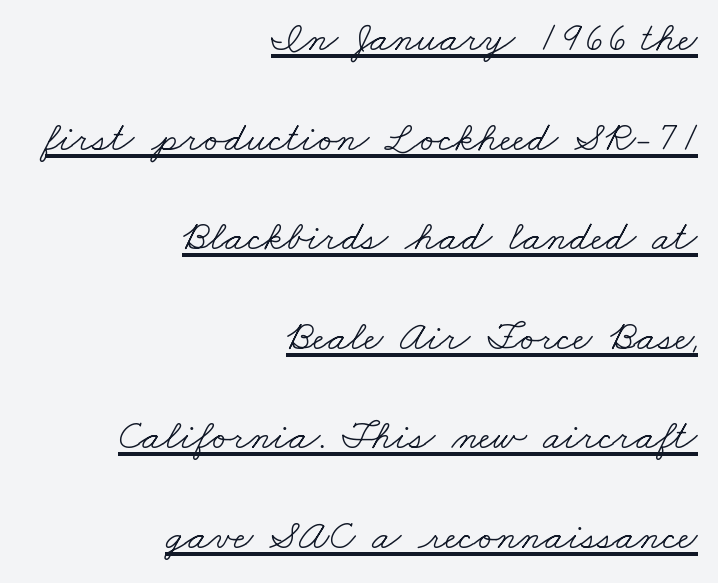
{"serif": "yes", "bold": "no", "weight": "light", "width": "wide", "stroke_contrast": "low", "x_height": "small", "monospaced": "no", "underline": "yes", "align": "right", "line_spacing": "loose", "line_spacing_ratio": 2.37, "letter_spacing": "normal", "letter_spacing_em": 0.0, "glyph_px": 42}
